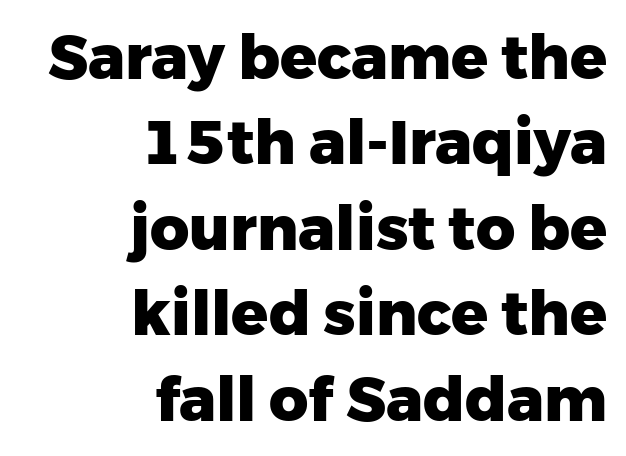
The image shows 61 px heavy sans-serif type, upright; set right-aligned, normal line spacing (1.4x), normal letter spacing, not underlined; low stroke contrast and a medium x-height.
